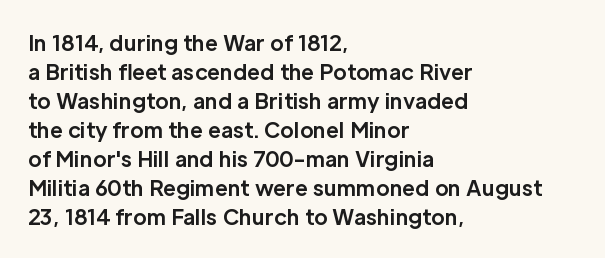
Q: Is the text bold? A: Yes.
Q: Is the text italic (slanted)? A: No, it is upright.
Q: Is the text underlined? A: No.
Q: How is the paragraph aligned? A: Left-aligned.
Q: Is the spacing between letters normal or unusually wide? A: Normal.
Q: Is the spacing between lines tight, normal or loose? A: Normal.
